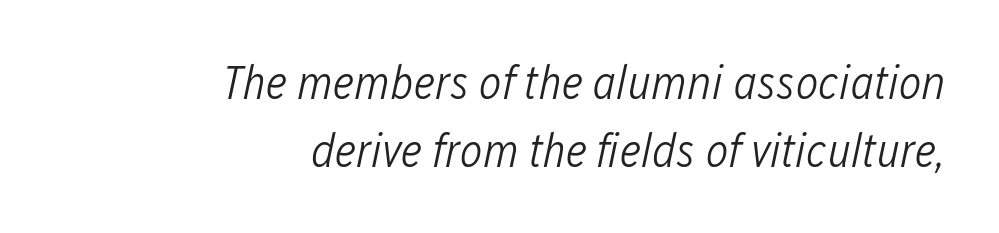
The words here are not underlined. Leading matches the norm, producing a regular column. No extra tracking has been applied to these lines. Letters have the restrained weight of plain body copy at most. Line endings align vertically; line beginnings do not.
